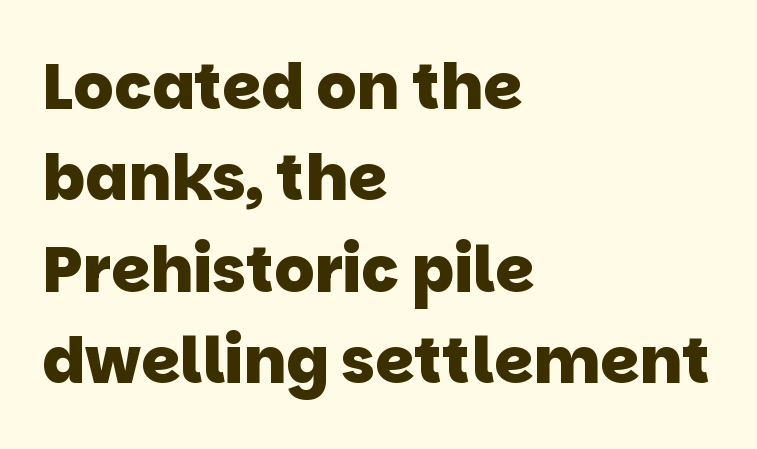
Q: Is the text bold? A: Yes.
Q: Is the typeface a serif or a sans-serif typeface? A: Sans-serif.
Q: Is the text underlined? A: No.
Q: How is the paragraph aligned? A: Left-aligned.
Q: Is the spacing between letters normal or unusually wide? A: Normal.
Q: Is the spacing between lines tight, normal or loose? A: Normal.
Q: Width (condensed, normal, or wide)? A: Normal.
Q: Stroke contrast? A: Low.
Q: x-height? A: Large.
Q: Monospaced? A: No.
